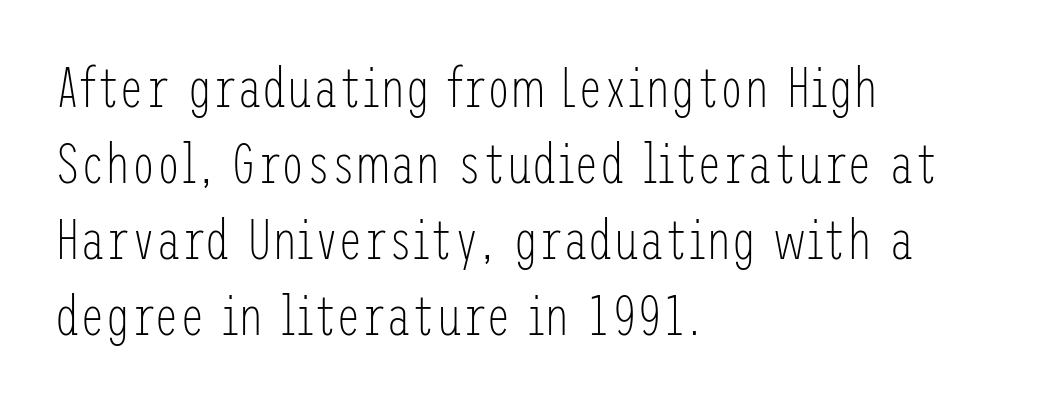
{"serif": "no", "italic": "no", "bold": "no", "weight": "light", "width": "condensed", "stroke_contrast": "low", "x_height": "medium", "underline": "no", "align": "left", "line_spacing": "normal", "line_spacing_ratio": 1.36, "letter_spacing": "normal", "letter_spacing_em": 0.0, "glyph_px": 56}
